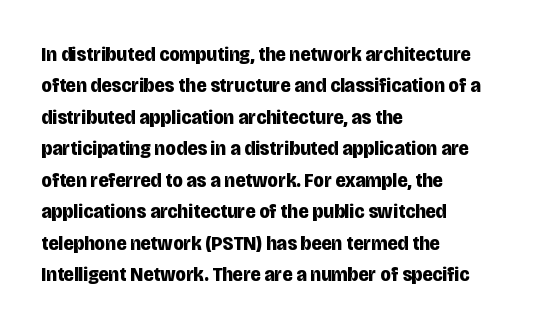
Set as a true bold cut, around the 700 mark. You can tell it's not italic because the verticals are truly vertical. Horizontally, the lines are justified to the leading edge only. Evenly set lines give the paragraph a standard silhouette. Just letters on the line, the space beneath them empty. Compared with typical body copy, the letter spacing here is the same.
